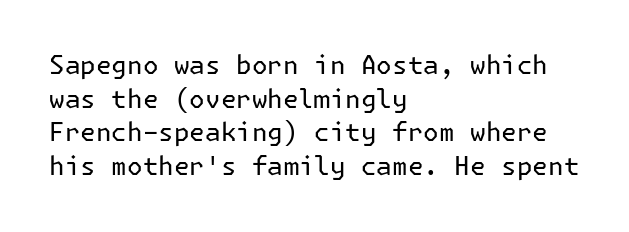
The image shows 26 px text type, upright; set left-aligned, normal line spacing (1.29x), normal letter spacing, not underlined.
